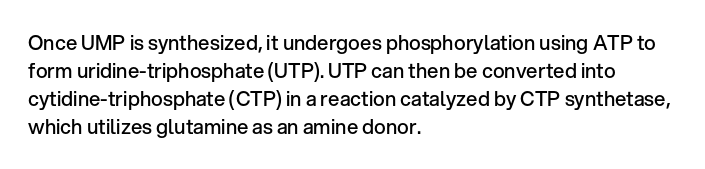
The image shows 20 px text type, upright; set left-aligned, normal line spacing (1.4x), normal letter spacing, not underlined.
